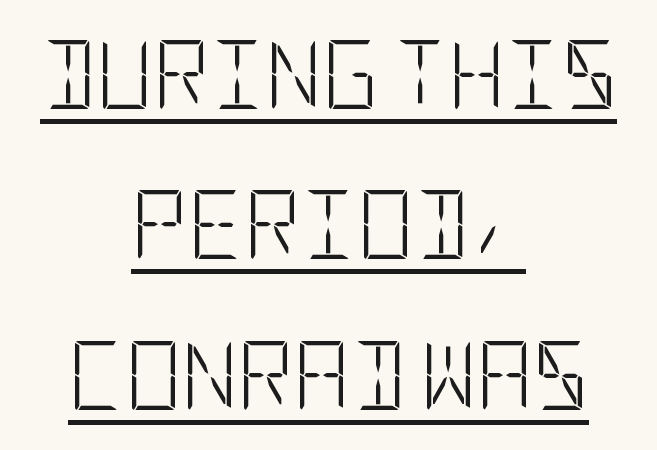
The image shows 69 px light, condensed sans-serif type, upright; set centered, loose line spacing (2.18x), normal letter spacing, underlined; low stroke contrast and a large x-height.
